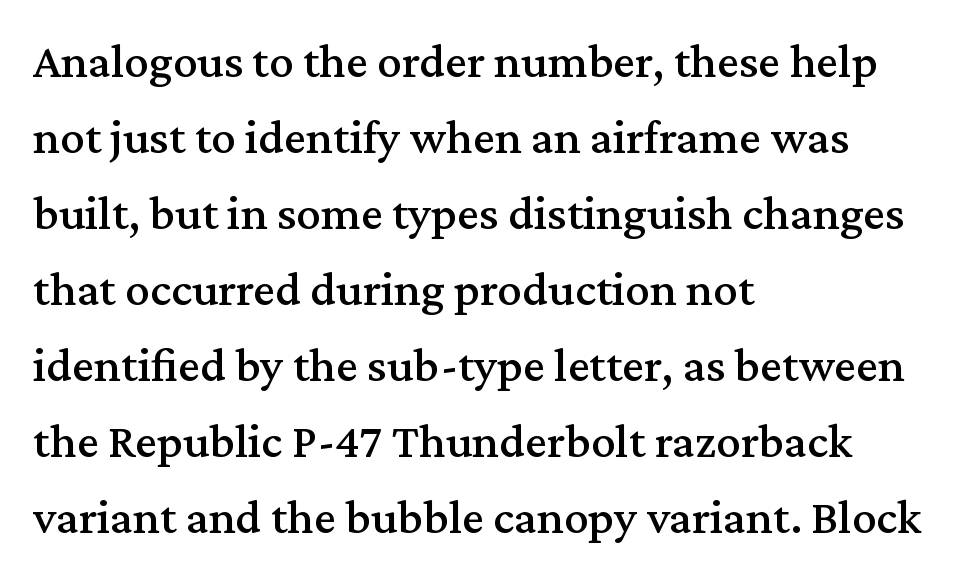
The image shows 49 px serif type, upright; set left-aligned, normal line spacing (1.55x), normal letter spacing, not underlined; medium stroke contrast and a medium x-height.
